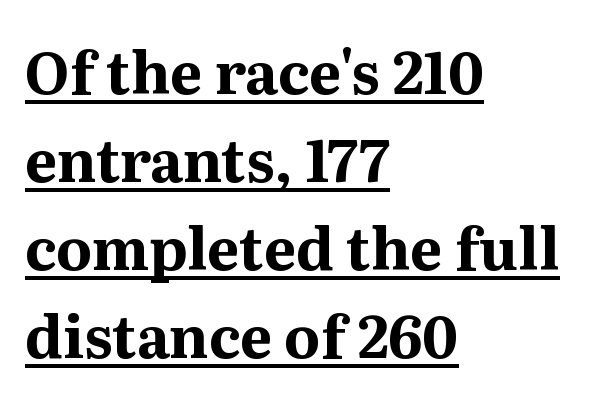
One-word summary of the alignment: left. Nobody touched the tracking dial on this one. Does the type have serifs? Yes, each stem ends in a small foot. Caption: lettering with a line underneath.
